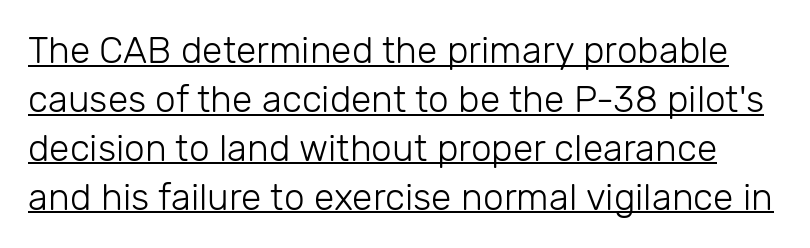
The image shows 37 px light sans-serif type, upright; set normal line spacing (1.32x), normal letter spacing, underlined; low stroke contrast and a medium x-height.
